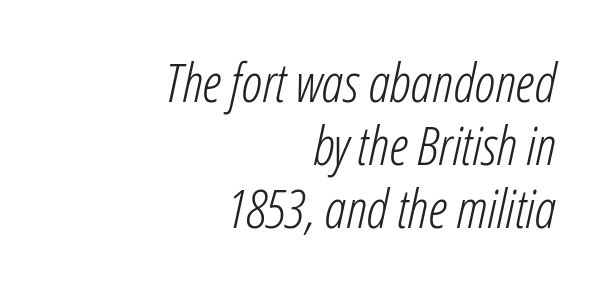
Q: Is the text bold? A: No.
Q: Is the text italic (slanted)? A: Yes, it leans right by about 12 degrees.
Q: Is the text underlined? A: No.
Q: How is the paragraph aligned? A: Right-aligned.
Q: Is the spacing between letters normal or unusually wide? A: Normal.
Q: Width (condensed, normal, or wide)? A: Condensed.
Q: Stroke contrast? A: Low.
Q: x-height? A: Medium.
Q: Monospaced? A: No.
